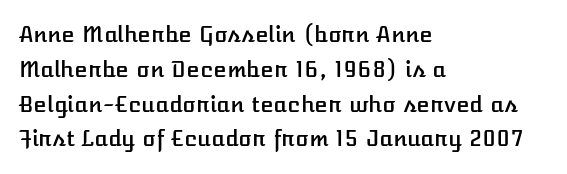
The image shows 22 px text type, upright; set left-aligned, normal line spacing (1.58x), normal letter spacing, not underlined.
